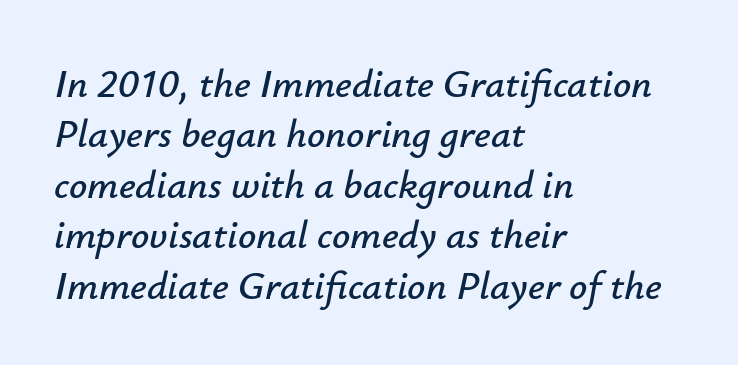
Horizontally, the lines are justified to the leading edge only. Lines of text with bare space underneath. Compared with typical body copy, the letter spacing here is the same. The rendering applies a slant to the glyphs.
